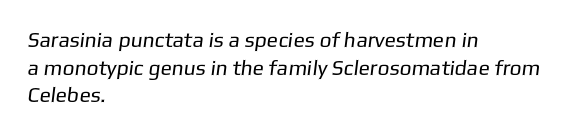
Q: Is the text bold? A: No.
Q: Is the text underlined? A: No.
Q: How is the paragraph aligned? A: Left-aligned.
Q: Is the spacing between letters normal or unusually wide? A: Normal.
Q: Is the spacing between lines tight, normal or loose? A: Normal.
